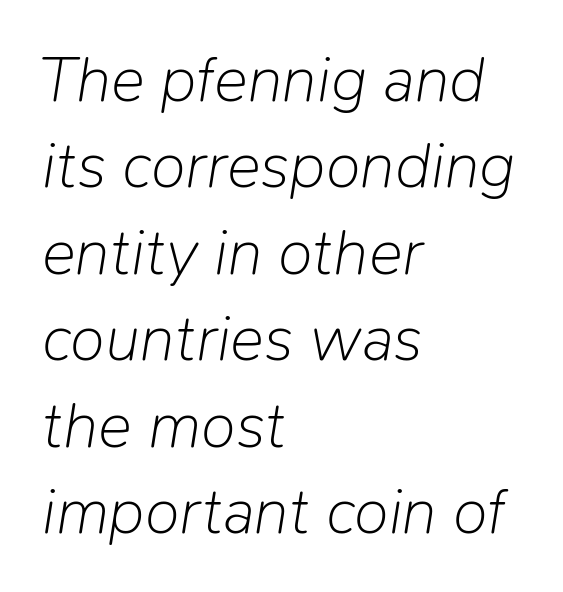
Looks like regular typesetting: each glyph gets only the width it needs. Descenders are the only things crossing below the line. Heft: none added — not bold. In terms of posture, this sample is oblique.
